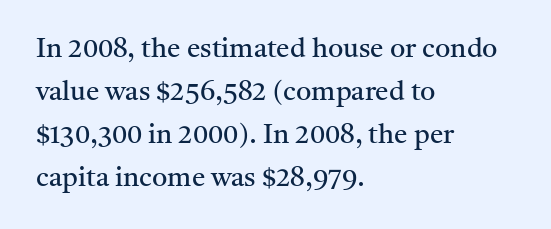
Q: Is the text bold? A: No.
Q: Is the text italic (slanted)? A: No, it is upright.
Q: Is the text underlined? A: No.
Q: How is the paragraph aligned? A: Left-aligned.
Q: Is the spacing between letters normal or unusually wide? A: Normal.
Q: Is the spacing between lines tight, normal or loose? A: Normal.
